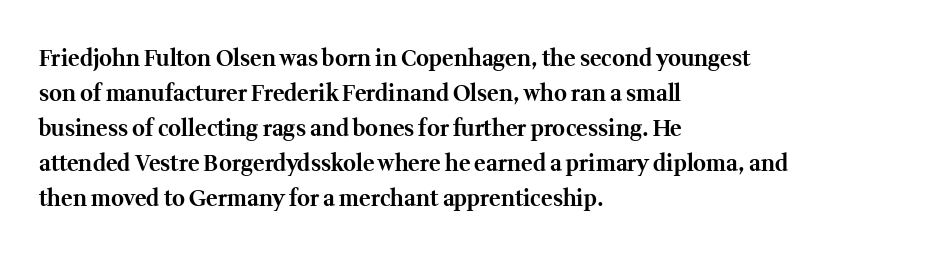
The image shows 22 px bold type, upright; set left-aligned, normal line spacing (1.59x), normal letter spacing, not underlined.
